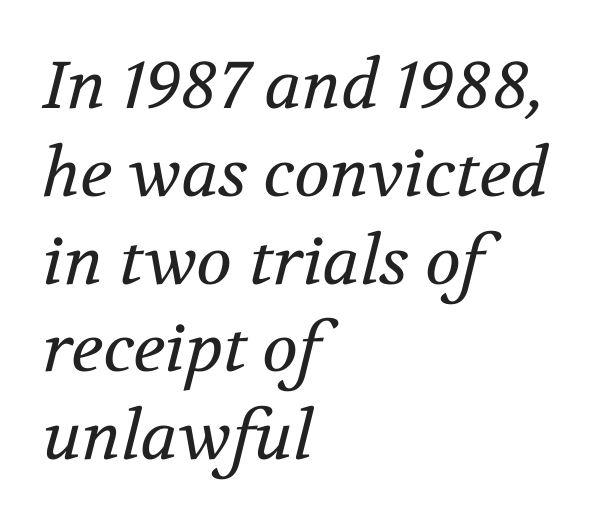
Q: Is the text bold? A: No.
Q: Is the text italic (slanted)? A: Yes, it leans right by about 12 degrees.
Q: Is the typeface a serif or a sans-serif typeface? A: Serif.
Q: Is the text underlined? A: No.
Q: How is the paragraph aligned? A: Left-aligned.
Q: Is the spacing between letters normal or unusually wide? A: Normal.
Q: Is the spacing between lines tight, normal or loose? A: Normal.
Q: Width (condensed, normal, or wide)? A: Normal.
Q: Stroke contrast? A: Medium.
Q: x-height? A: Medium.
Q: Monospaced? A: No.
